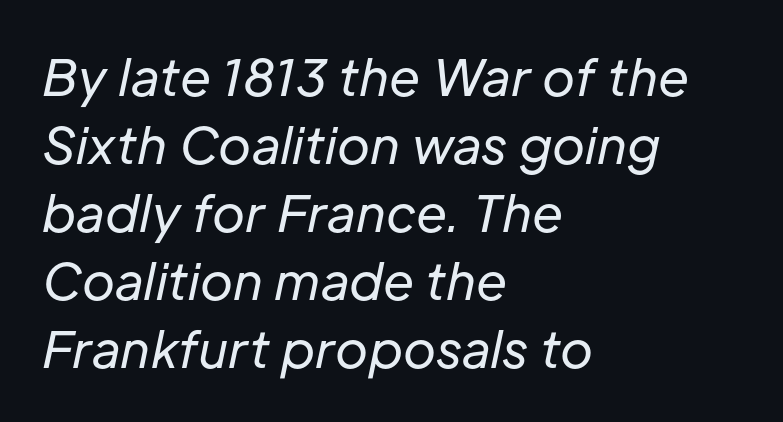
The image shows 50 px regular-weight type, italic (leaning right); set left-aligned, normal line spacing (1.36x), normal letter spacing, not underlined; low stroke contrast and a medium x-height.
